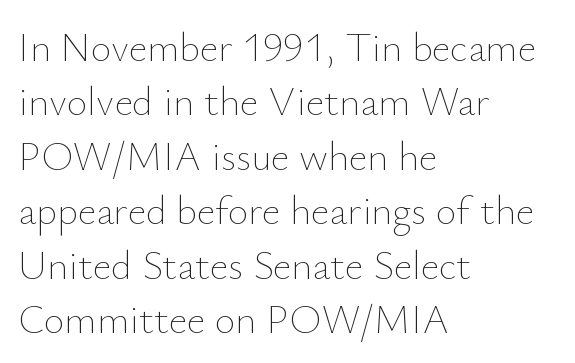
Q: Is the text bold? A: No.
Q: Is the text italic (slanted)? A: No, it is upright.
Q: Is the text underlined? A: No.
Q: How is the paragraph aligned? A: Left-aligned.
Q: Is the spacing between letters normal or unusually wide? A: Normal.
Q: Is the spacing between lines tight, normal or loose? A: Normal.
Q: Width (condensed, normal, or wide)? A: Normal.
Q: Stroke contrast? A: Low.
Q: x-height? A: Small.
Q: Monospaced? A: No.
